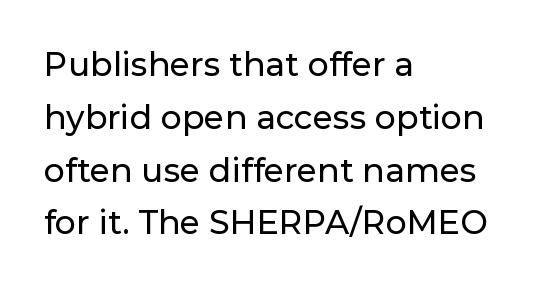
This is roman type, the default non-slanted kind. The letterforms sit shoulder to shoulder at normal distance. In terms of letterform style, serifs are entirely absent. Notice how descenders clear the ascenders below comfortably — that's standard leading. Looks like regular typesetting: each glyph gets only the width it needs.
